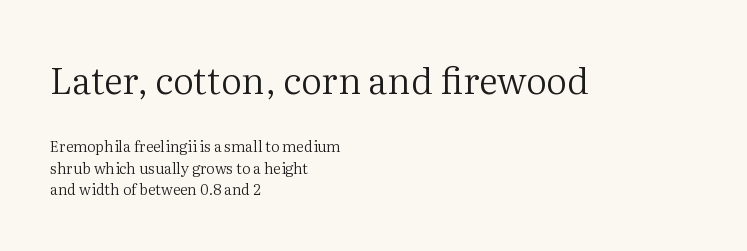
Proportional: the letters do not fall into vertical columns. The text block is weighted toward the left margin, trailing off unevenly rightward. The first block has been scaled up relative to the second. Descenders are the only things crossing below the line. Stems and bowls with no extra thickness — not bold.
